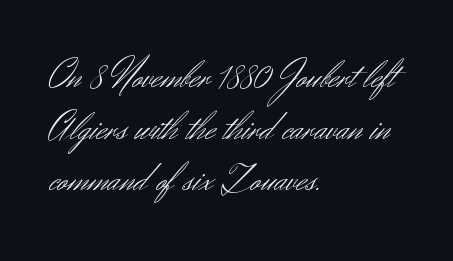
Alignment: flush left. The specimen omits any rule beneath the text block's lines. A typesetter would call this proportional, since set widths differ per character. The type family on display is of the sans-serif kind.
